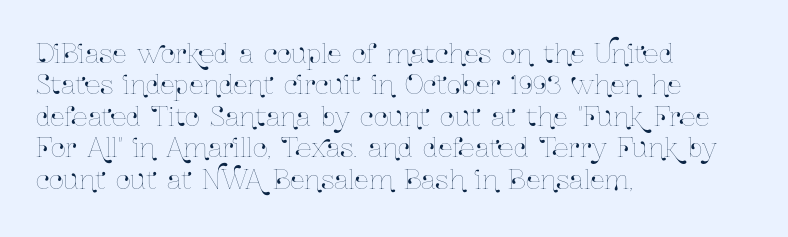
Q: Is the text italic (slanted)? A: No, it is upright.
Q: Is the text underlined? A: No.
Q: How is the paragraph aligned? A: Left-aligned.
Q: Is the spacing between letters normal or unusually wide? A: Normal.
